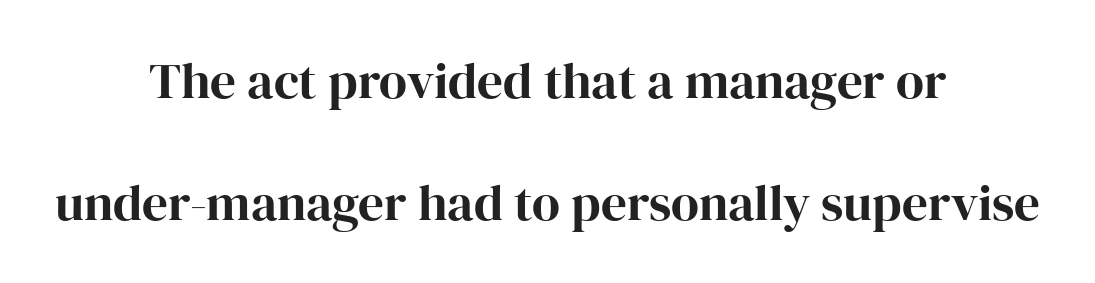
Q: Is the text bold? A: Yes.
Q: Is the text italic (slanted)? A: No, it is upright.
Q: Is the typeface a serif or a sans-serif typeface? A: Serif.
Q: Is the text underlined? A: No.
Q: How is the paragraph aligned? A: Centered.
Q: Is the spacing between letters normal or unusually wide? A: Normal.
Q: Is the spacing between lines tight, normal or loose? A: Loose.
Q: Width (condensed, normal, or wide)? A: Normal.
Q: Stroke contrast? A: High.
Q: x-height? A: Medium.
Q: Monospaced? A: No.
